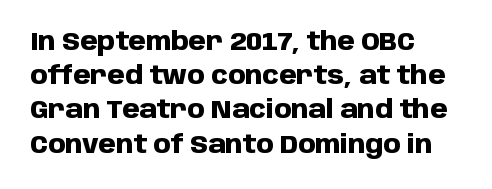
The lines in this sample share a left origin and differ only in where they stop. Summary of vertical rhythm: regular, with standard interline spacing. Italic: no, the glyphs are upright roman. The letterforms sit shoulder to shoulder at normal distance. Set as a true bold cut, around the 700 mark. The baseline area is clear.
